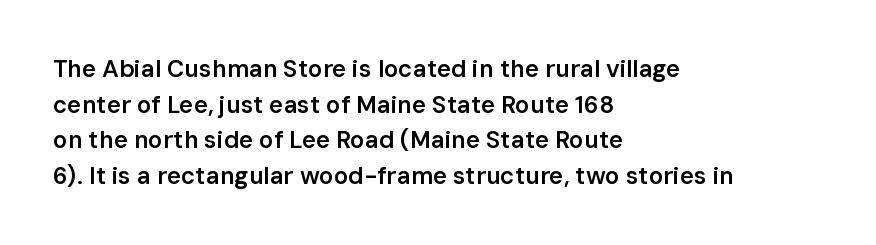
The image shows 24 px text type, upright; set left-aligned, normal line spacing (1.48x), normal letter spacing, not underlined.
